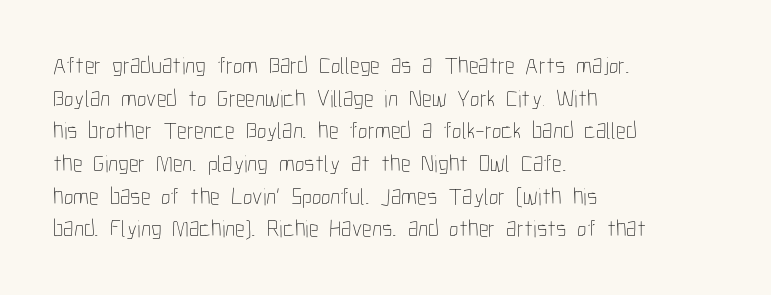
{"italic": "no", "bold": "no", "underline": "no", "align": "left", "line_spacing": "normal", "line_spacing_ratio": 1.36, "letter_spacing": "normal", "letter_spacing_em": 0.0, "glyph_px": 24}
